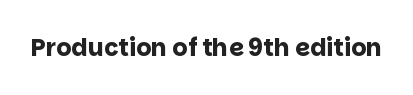
{"italic": "no", "bold": "yes", "underline": "no", "letter_spacing": "normal", "letter_spacing_em": 0.0, "glyph_px": 24}
